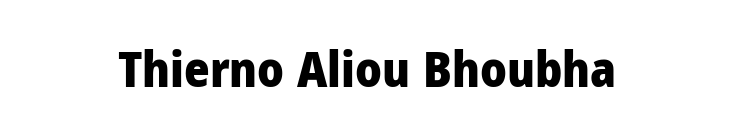
{"serif": "no", "italic": "no", "bold": "yes", "weight": "heavy", "width": "normal", "stroke_contrast": "low", "x_height": "medium", "monospaced": "no", "underline": "no", "align": "center", "letter_spacing": "normal", "letter_spacing_em": 0.0, "glyph_px": 49}
